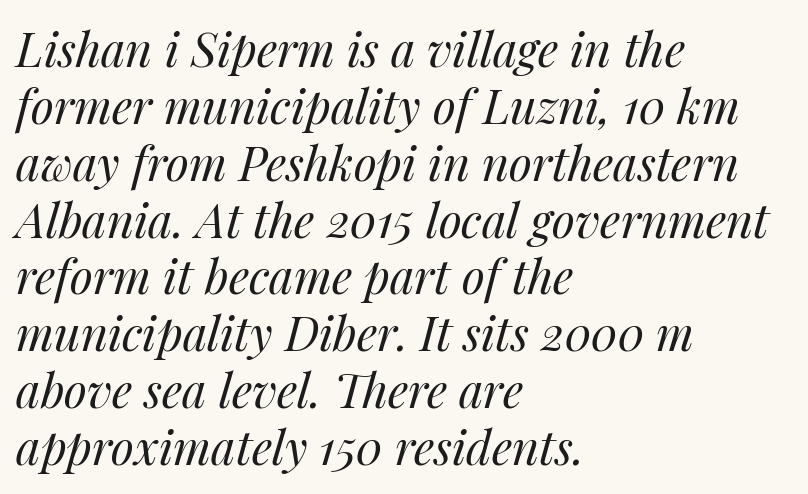
Varying glyph widths throughout — classic text-font behaviour. This sample uses an oblique cut, with every glyph tilted off the vertical. Caption: multi-line text, flush left, ragged right. The passage shown is not bold in any degree. Descenders hang freely into open space. Words appear dense and cohesive because spacing is normal.
